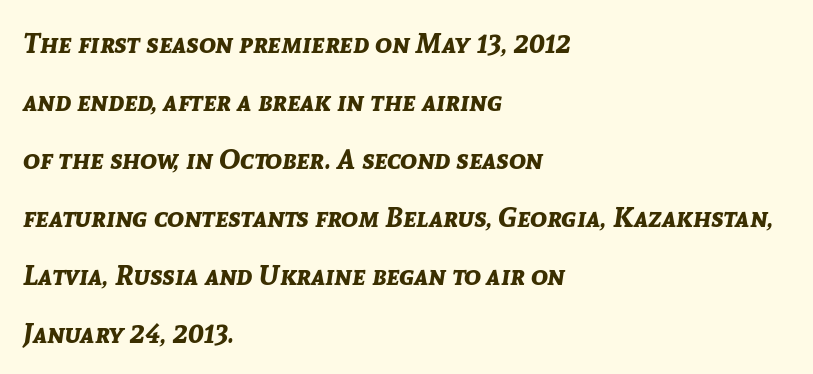
The image shows 28 px bold type, italic (leaning right); set left-aligned, loose line spacing (2.07x), normal letter spacing, not underlined; low stroke contrast and a medium x-height.
